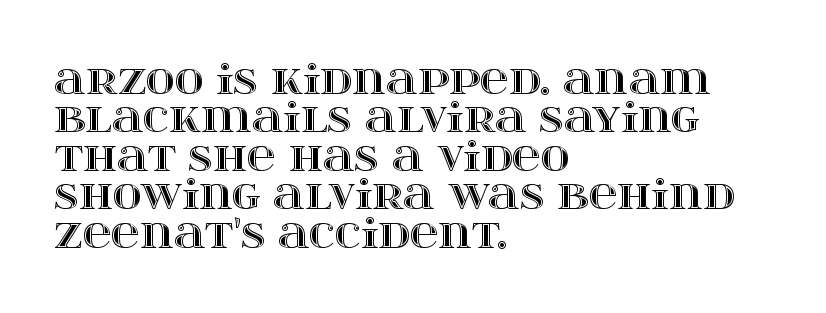
Q: Is the text italic (slanted)? A: No, it is upright.
Q: Is the text underlined? A: No.
Q: How is the paragraph aligned? A: Left-aligned.
Q: Is the spacing between letters normal or unusually wide? A: Normal.
Q: Is the spacing between lines tight, normal or loose? A: Tight.
Q: Width (condensed, normal, or wide)? A: Wide.
Q: x-height? A: Large.
Q: Monospaced? A: No.
